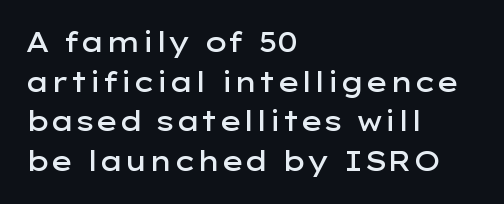
Q: Is the text bold? A: Semi-bold.
Q: Is the text italic (slanted)? A: No, it is upright.
Q: Is the text underlined? A: No.
Q: How is the paragraph aligned? A: Left-aligned.
Q: Is the spacing between letters normal or unusually wide? A: Normal.
Q: Is the spacing between lines tight, normal or loose? A: Normal.
